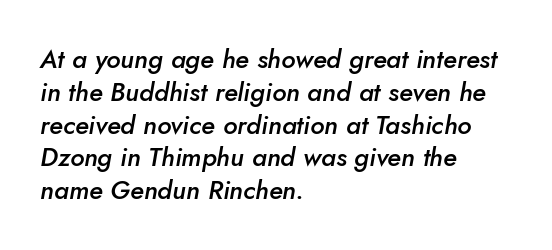
{"italic": "yes", "lean": "right", "slant_degrees": 10, "bold": "semi", "underline": "no", "align": "left", "line_spacing": "normal", "line_spacing_ratio": 1.26, "letter_spacing": "normal", "letter_spacing_em": 0.0, "glyph_px": 26}
